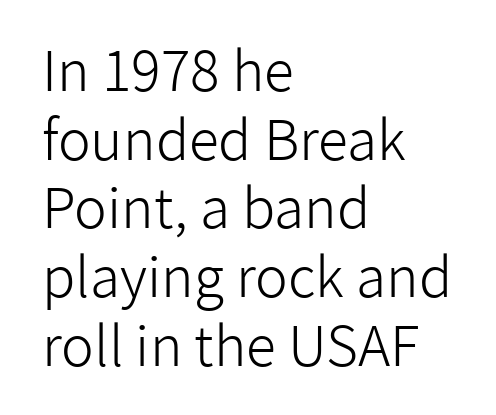
{"serif": "no", "italic": "no", "bold": "no", "weight": "light", "width": "normal", "stroke_contrast": "low", "x_height": "medium", "monospaced": "no", "underline": "no", "align": "left", "line_spacing": "normal", "line_spacing_ratio": 1.25, "letter_spacing": "normal", "letter_spacing_em": 0.0, "glyph_px": 55}
